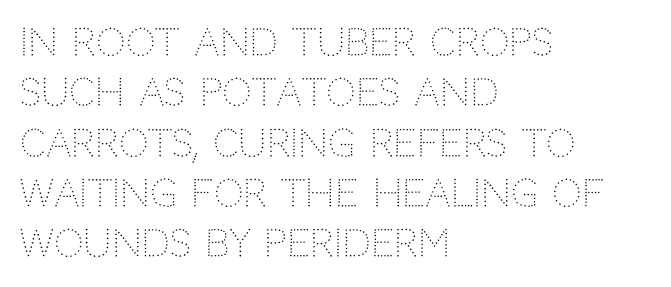
{"serif": "no", "italic": "no", "bold": "no", "weight": "light", "width": "normal", "stroke_contrast": "low", "x_height": "large", "monospaced": "no", "underline": "no", "align": "left", "line_spacing": "normal", "line_spacing_ratio": 1.36, "letter_spacing": "normal", "letter_spacing_em": 0.0, "glyph_px": 37}
